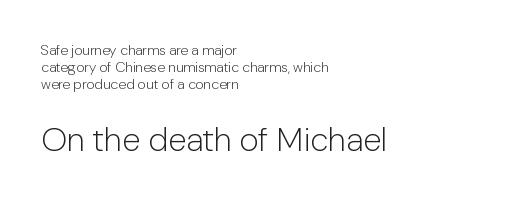
You could not count columns in this text — the font is proportionally spaced. Line beginnings align vertically; line endings do not. The gaps between neighbouring characters are ordinary and unremarkable. The passage shown is typeset with a sans-serif family. A student would notice the bottom passage is typeset larger than what precedes it.
